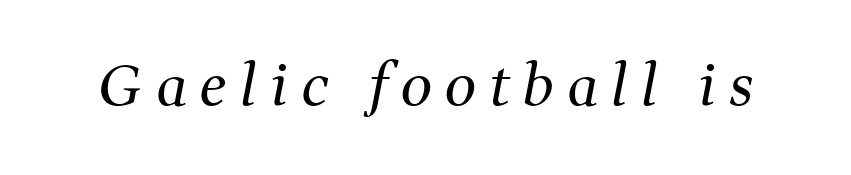
The image shows 56 px regular-weight serif type, italic (leaning right); set unusually wide letter spacing (+0.24 em), not underlined; medium stroke contrast and a medium x-height.
